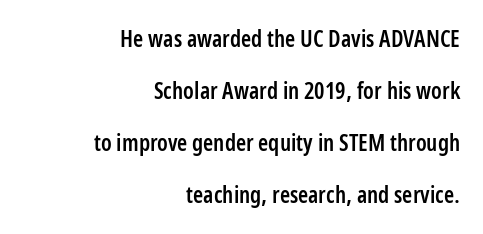
The image shows 23 px text type, upright; set right-aligned, loose line spacing (2.26x), normal letter spacing, not underlined.
